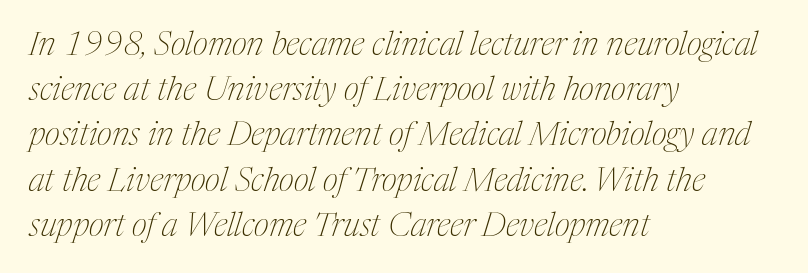
Q: Is the text bold? A: No.
Q: Is the text italic (slanted)? A: Yes, it leans right by about 17 degrees.
Q: Is the typeface a serif or a sans-serif typeface? A: Serif.
Q: Is the text underlined? A: No.
Q: How is the paragraph aligned? A: Left-aligned.
Q: Is the spacing between letters normal or unusually wide? A: Normal.
Q: Is the spacing between lines tight, normal or loose? A: Normal.
Q: Width (condensed, normal, or wide)? A: Condensed.
Q: Stroke contrast? A: Medium.
Q: x-height? A: Medium.
Q: Monospaced? A: No.
